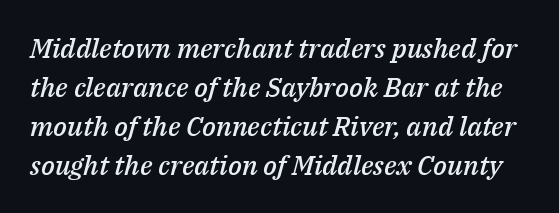
The image shows 27 px text type, italic (leaning right); set normal line spacing (1.44x), normal letter spacing, not underlined.
